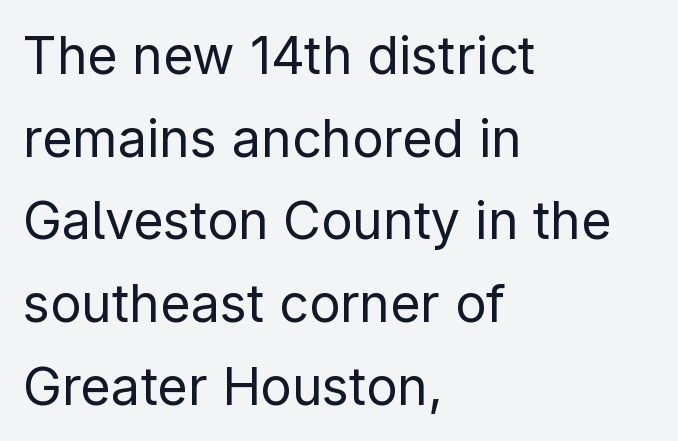
Looks like regular typesetting: each glyph gets only the width it needs. Does the leading feel generous? No, just average. Nothing unusual about the tracking: characters are spaced as the font intends. Rule under the text: the space is simply empty. The typeface chosen for these lines omits serifs.
